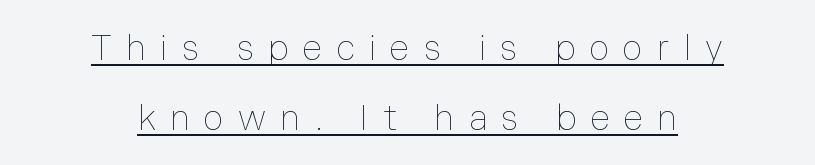
{"italic": "no", "bold": "no", "weight": "thin", "width": "normal", "stroke_contrast": "low", "x_height": "medium", "monospaced": "no", "underline": "yes", "align": "center", "line_spacing": "loose", "line_spacing_ratio": 2.0, "letter_spacing": "wide", "letter_spacing_em": 0.41, "glyph_px": 35}
